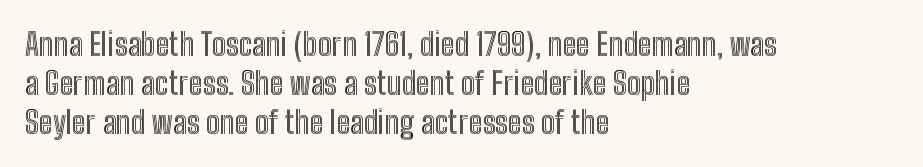
The image shows 31 px condensed type, upright; set left-aligned, normal line spacing (1.26x), normal letter spacing, not underlined; a medium x-height.
